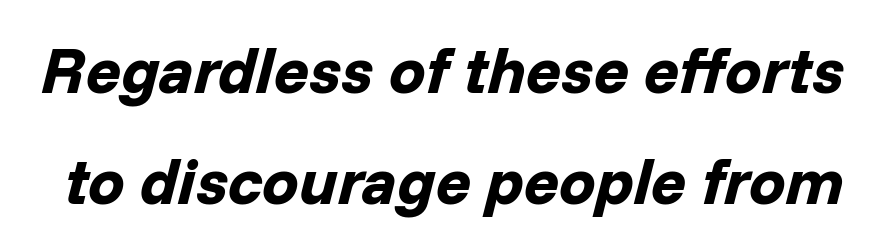
The strip under each line holds only bare page. Tracking here is standard; glyphs follow each other at the usual distance. This sample has the flowing, uneven cadence of proportional lettering. The rendering applies a slant to the glyphs. Bold? Absolutely — the strokes are thick and heavy.
